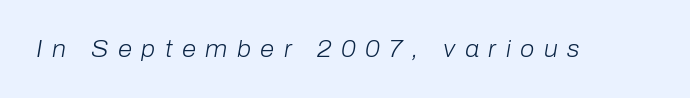
A bare baseline throughout the passage. Ink coverage per letter is moderate at most. There's an unmistakable incline to the writing here. Here the glyphs are tracked loosely, breaking word shapes into spaced letters.
